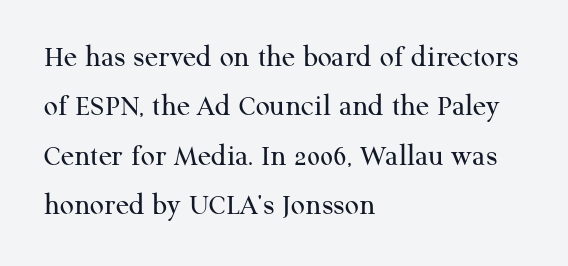
The image shows 31 px regular-weight serif type, upright; set left-aligned, normal line spacing (1.59x), normal letter spacing, not underlined; medium stroke contrast and a medium x-height.
